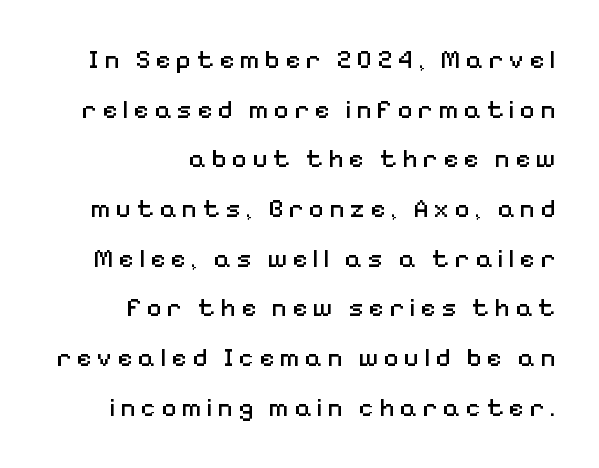
The weight tops out at a normal text grade. Reading down the column, the eye jumps a long way to each next line. The typography opts for an upright posture over an oblique one. The tracking reads as deliberately expanded to a designer's eye. Honestly, there is no underline to notice here at all.
